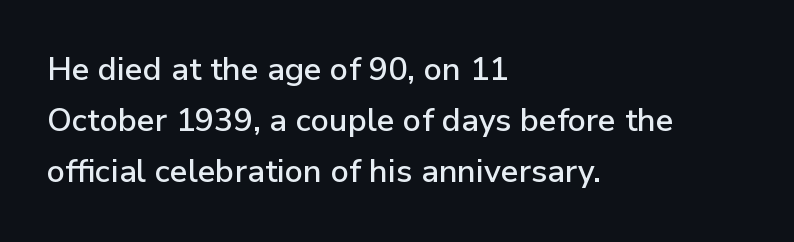
Q: Is the text italic (slanted)? A: No, it is upright.
Q: Is the typeface a serif or a sans-serif typeface? A: Sans-serif.
Q: Is the text underlined? A: No.
Q: How is the paragraph aligned? A: Left-aligned.
Q: Is the spacing between letters normal or unusually wide? A: Normal.
Q: Is the spacing between lines tight, normal or loose? A: Normal.
Q: Width (condensed, normal, or wide)? A: Normal.
Q: Stroke contrast? A: Low.
Q: x-height? A: Medium.
Q: Monospaced? A: No.
